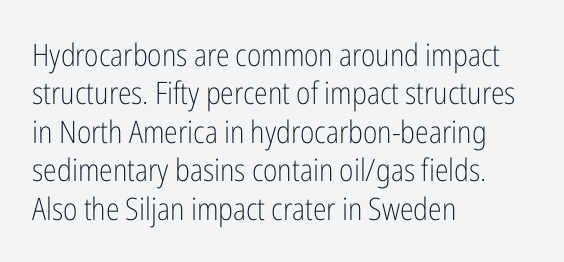
The image shows 31 px light, condensed sans-serif type, upright; set left-aligned, line spacing 1.24x, normal letter spacing, not underlined; low stroke contrast and a medium x-height.
